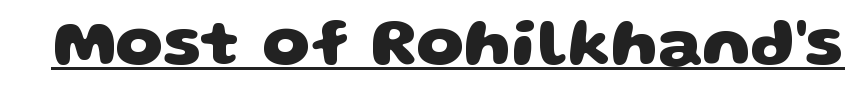
{"serif": "no", "bold": "yes", "weight": "heavy", "width": "wide", "stroke_contrast": "low", "x_height": "large", "monospaced": "no", "underline": "yes", "letter_spacing": "normal", "letter_spacing_em": 0.0, "glyph_px": 68}
